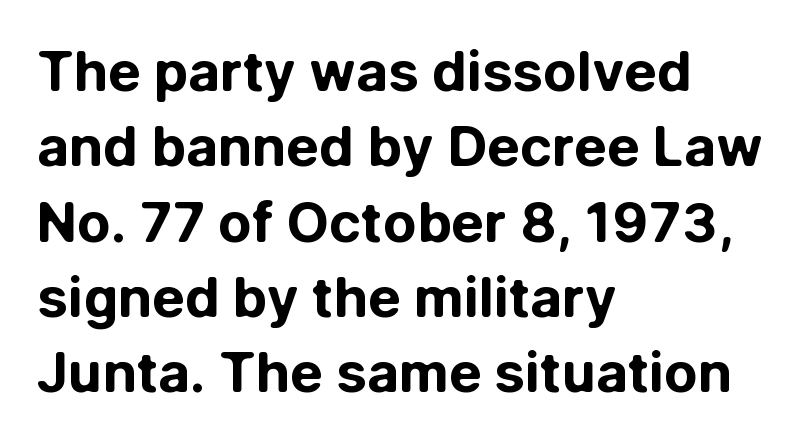
Line spacing here is normal. Rule under the text: the space is simply empty. Italic? Not at all — the glyphs are vertical. Is the letter spacing exaggerated? No — it looks like the ordinary default. The typesetter chose a ragged-right arrangement here.
